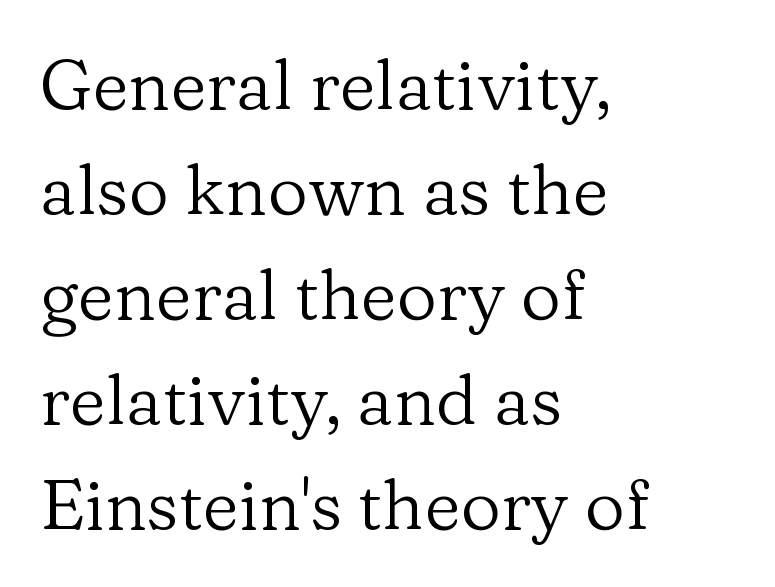
The image shows 70 px regular-weight serif type, upright; set left-aligned, normal line spacing (1.5x), normal letter spacing, not underlined; low stroke contrast and a medium x-height.
